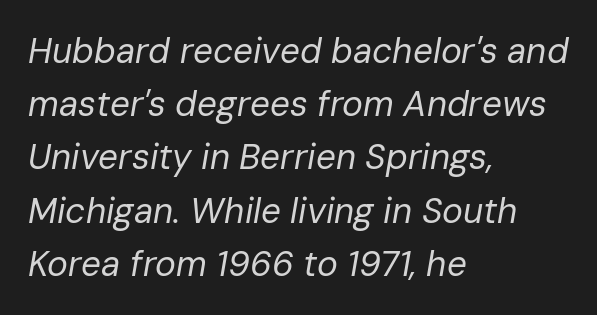
The letterforms sit shoulder to shoulder at normal distance. The string is rendered with underlining switched off. Successive baselines arrive at the customary interval. Short and long lines alike share a common starting point at left. The passage shown is typed in a proportional face where columns would drift. Is the type heavy? It reads as light-to-regular instead.
